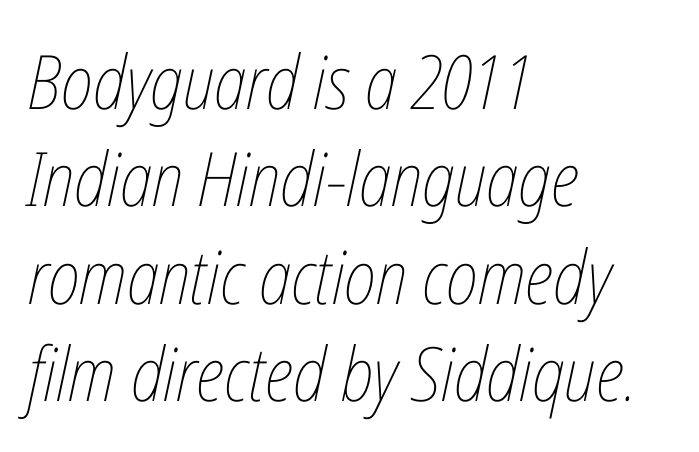
Plain, unruled lines of type. Does the lettering tilt? It does — this is italic. Glyph-to-glyph distance matches everyday printed text. A classic flush-left, rag-right setting is used for this passage.
